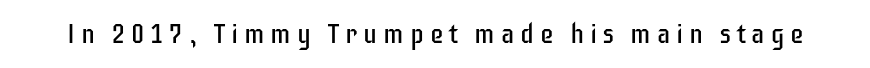
{"italic": "no", "bold": "no", "underline": "no", "letter_spacing": "wide", "letter_spacing_em": 0.22, "glyph_px": 27}
